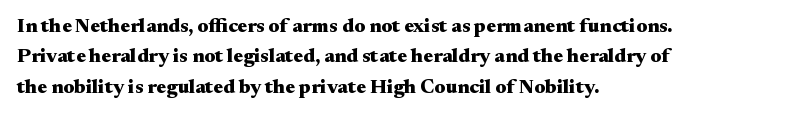
Heavy, bold letterforms. The rendering anchors every line to the left-hand side. The line-height multiplier appears to be the usual default. Style check: upright. There is no visible air inserted between adjacent glyphs. Descenders hang freely into open space.
